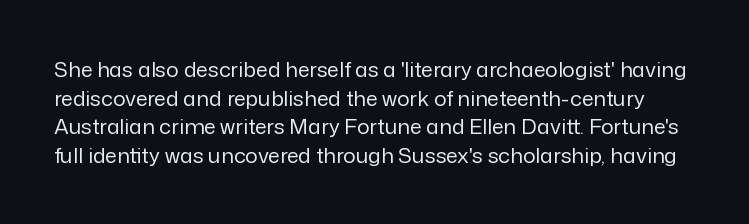
Q: Is the text bold? A: No.
Q: Is the text italic (slanted)? A: No, it is upright.
Q: Is the text underlined? A: No.
Q: Is the spacing between letters normal or unusually wide? A: Normal.
Q: Is the spacing between lines tight, normal or loose? A: Normal.
